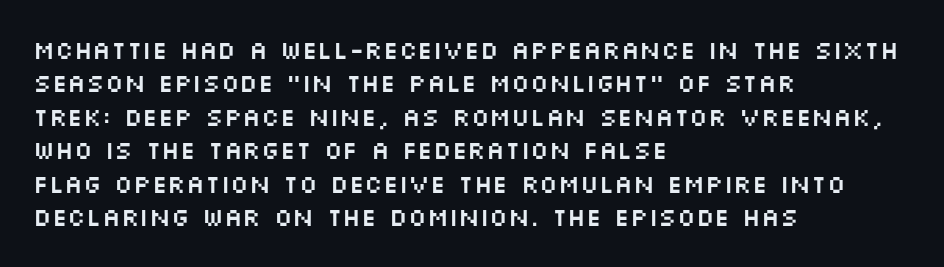
The image shows 25 px text type, upright; set left-aligned, normal line spacing (1.34x), normal letter spacing, not underlined.
